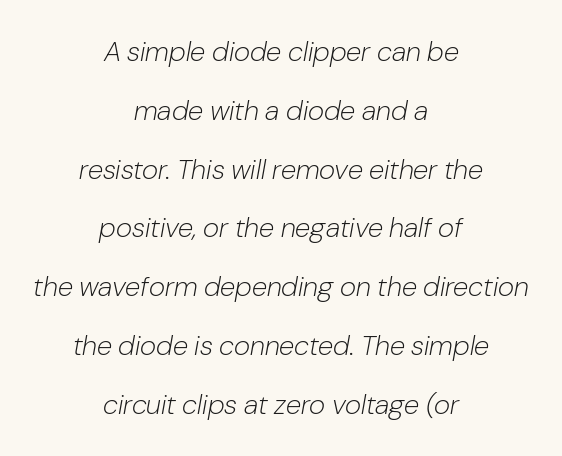
{"italic": "yes", "lean": "right", "slant_degrees": 10, "bold": "no", "weight": "light", "width": "normal", "stroke_contrast": "low", "x_height": "medium", "monospaced": "no", "underline": "no", "align": "center", "line_spacing": "loose", "line_spacing_ratio": 2.1, "letter_spacing": "normal", "letter_spacing_em": 0.0, "glyph_px": 28}
